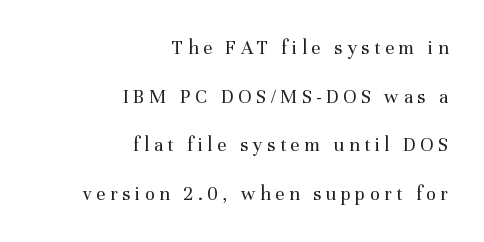
{"italic": "no", "bold": "no", "underline": "no", "align": "right", "line_spacing": "loose", "line_spacing_ratio": 2.43, "letter_spacing": "wide", "letter_spacing_em": 0.23, "glyph_px": 20}
